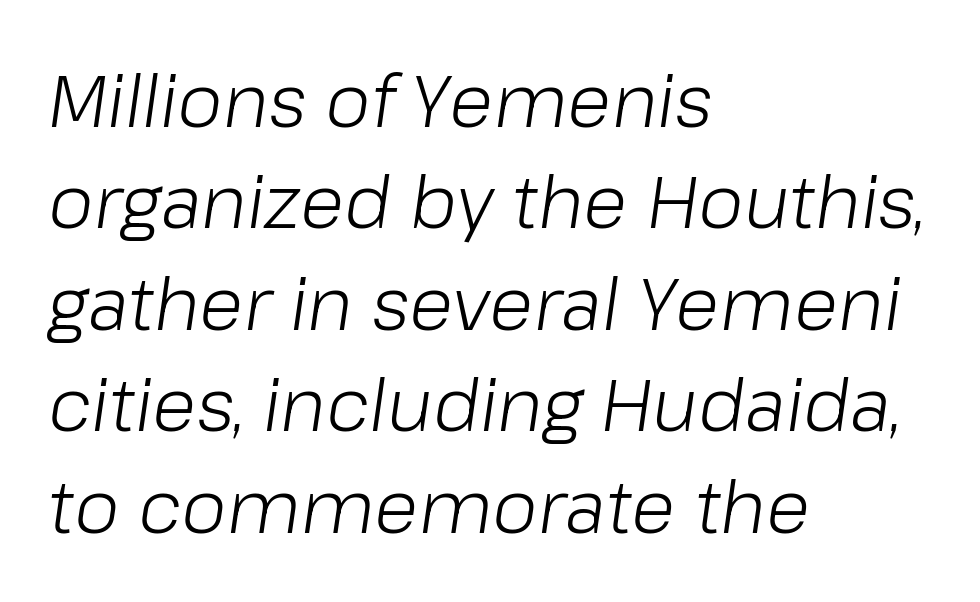
The passage shown is typed in a proportional face where columns would drift. This is oblique type, the kind used for emphasis or titles. Each new line begins a customary step beneath the previous one. Beneath every word, the page is bare. Letter spacing: default. Counters stay open thanks to moderate or lighter strokes.
